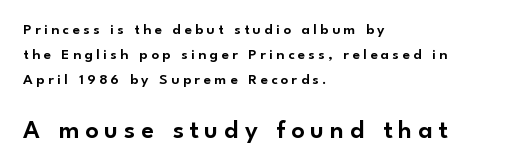
Q: Is the text italic (slanted)? A: No, it is upright.
Q: Is the text underlined? A: No.
Q: How is the paragraph aligned? A: Left-aligned.
Q: Is the spacing between letters normal or unusually wide? A: Unusually wide.
Q: Is the spacing between lines tight, normal or loose? A: Normal.
Q: Which block of text is set in a larger size, the first (top) or the second (bottom)? A: The second (bottom) one.
